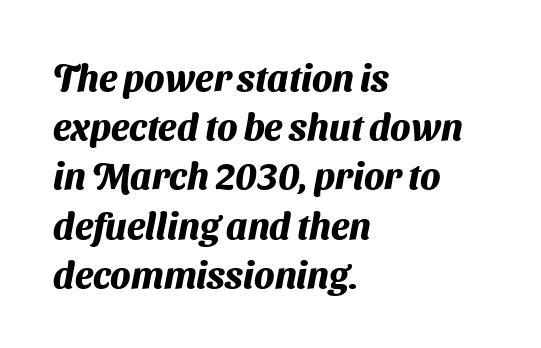
Q: Is the text bold? A: Yes.
Q: Is the typeface a serif or a sans-serif typeface? A: Sans-serif.
Q: Is the text underlined? A: No.
Q: How is the paragraph aligned? A: Left-aligned.
Q: Is the spacing between letters normal or unusually wide? A: Normal.
Q: Is the spacing between lines tight, normal or loose? A: Normal.
Q: Width (condensed, normal, or wide)? A: Normal.
Q: Stroke contrast? A: Medium.
Q: x-height? A: Medium.
Q: Monospaced? A: No.
